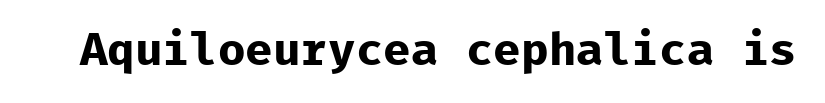
The image shows 46 px bold sans-serif type, upright, monospaced; set normal letter spacing, not underlined; low stroke contrast and a medium x-height.
